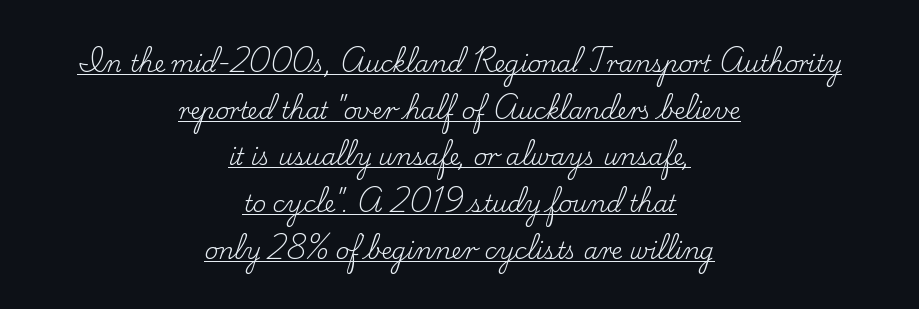
Leading is clearly above the norm, producing a sparse column. The letterforms sit at book weight or below. Compared with typical body copy, the letter spacing here is the same. Horizontal alignment here is central, giving a formal, balanced look. Emphasis is given by a line drawn under the lettering.
